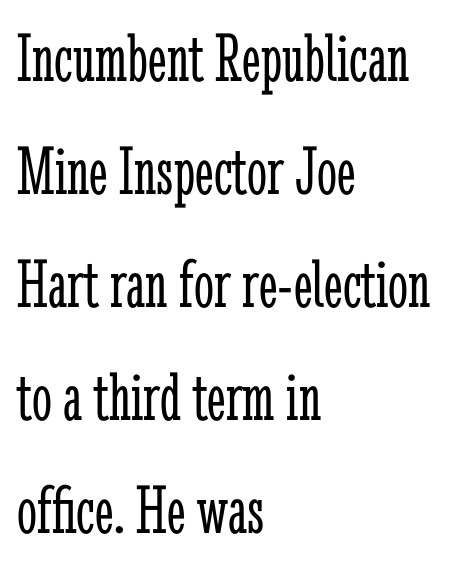
The image shows 71 px light, condensed serif type, upright; set left-aligned, normal line spacing (1.59x), normal letter spacing, not underlined; low stroke contrast and a medium x-height.
